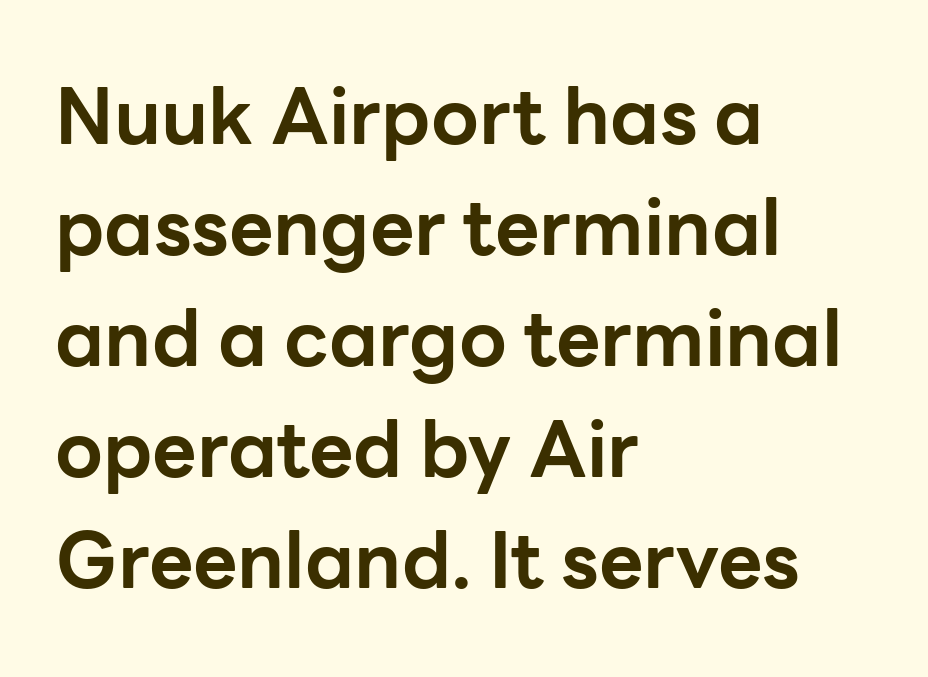
Weight check: bold — yes, fully. The space between consecutive lines is moderate. The letters stand straight up with perfectly vertical stems. The passage shown is not underscored anywhere.
